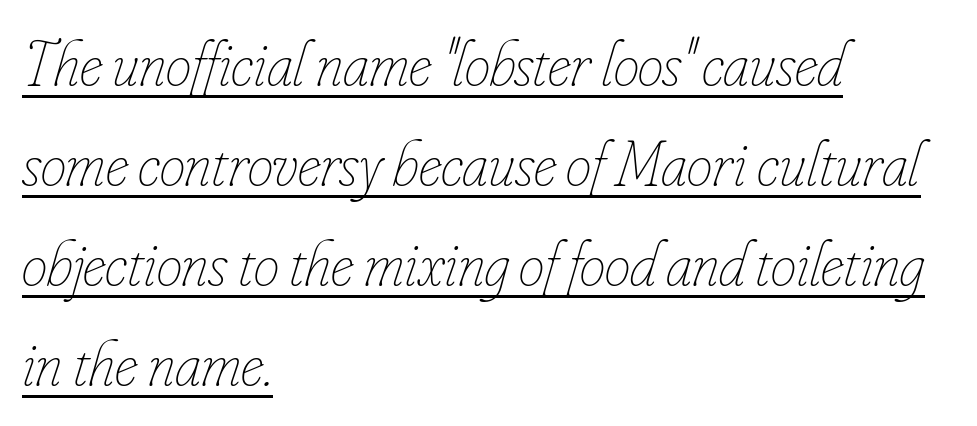
A continuous stroke trails under the words, as in a hyperlink. Nobody touched the tracking dial on this one. Unbolded letterforms with no extra heft. Alignment: flush left. These lines are rendered in a variable-pitch font. What's the leading like? Ordinary, nothing unusual.
